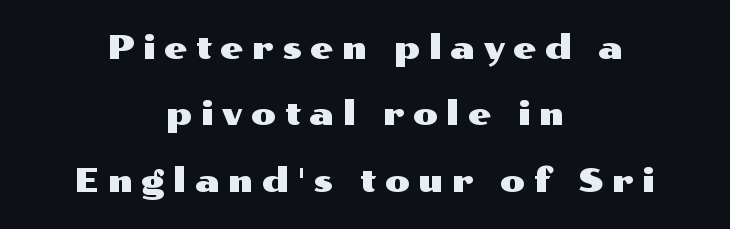
{"serif": "no", "italic": "no", "width": "wide", "stroke_contrast": "medium", "x_height": "medium", "monospaced": "no", "underline": "no", "align": "center", "line_spacing": "loose", "line_spacing_ratio": 2.01, "letter_spacing": "wide", "letter_spacing_em": 0.25, "glyph_px": 33}
